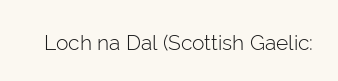
The image shows 21 px text type, upright; set normal letter spacing, not underlined.
